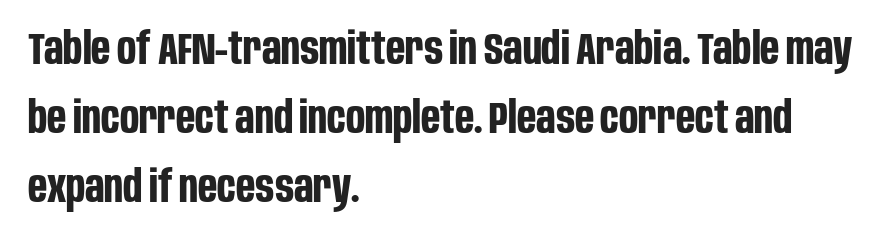
Q: Is the text bold? A: Yes.
Q: Is the text italic (slanted)? A: No, it is upright.
Q: Is the typeface a serif or a sans-serif typeface? A: Sans-serif.
Q: Is the text underlined? A: No.
Q: How is the paragraph aligned? A: Left-aligned.
Q: Is the spacing between letters normal or unusually wide? A: Normal.
Q: Is the spacing between lines tight, normal or loose? A: Normal.
Q: Width (condensed, normal, or wide)? A: Condensed.
Q: Stroke contrast? A: Low.
Q: x-height? A: Large.
Q: Monospaced? A: No.
